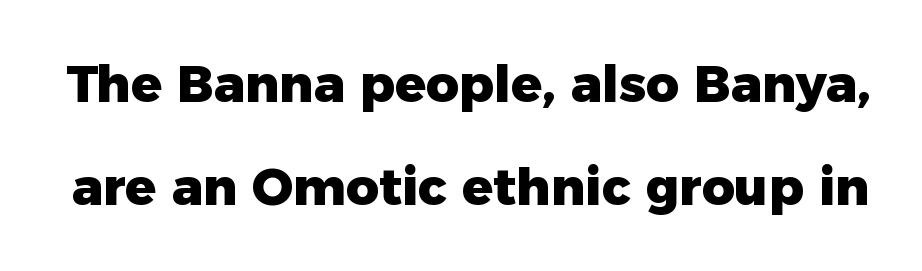
Q: Is the text bold? A: Yes.
Q: Is the text italic (slanted)? A: No, it is upright.
Q: Is the typeface a serif or a sans-serif typeface? A: Sans-serif.
Q: Is the text underlined? A: No.
Q: Is the spacing between letters normal or unusually wide? A: Normal.
Q: Is the spacing between lines tight, normal or loose? A: Loose.
Q: Width (condensed, normal, or wide)? A: Normal.
Q: Stroke contrast? A: Low.
Q: x-height? A: Medium.
Q: Monospaced? A: No.
